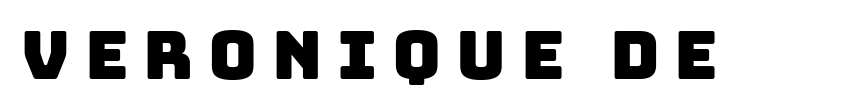
The image shows 67 px sans-serif type; set unusually wide letter spacing (+0.22 em), not underlined; low stroke contrast and a large x-height.
